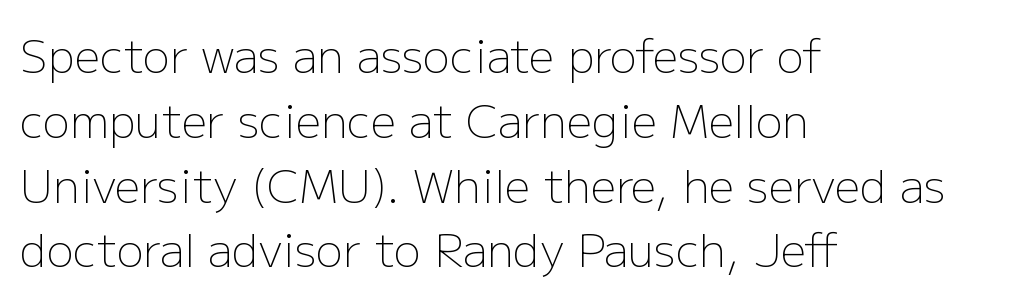
Q: Is the text bold? A: No.
Q: Is the text italic (slanted)? A: No, it is upright.
Q: Is the typeface a serif or a sans-serif typeface? A: Sans-serif.
Q: Is the text underlined? A: No.
Q: How is the paragraph aligned? A: Left-aligned.
Q: Is the spacing between letters normal or unusually wide? A: Normal.
Q: Is the spacing between lines tight, normal or loose? A: Normal.
Q: Width (condensed, normal, or wide)? A: Normal.
Q: Stroke contrast? A: Low.
Q: x-height? A: Medium.
Q: Monospaced? A: No.
